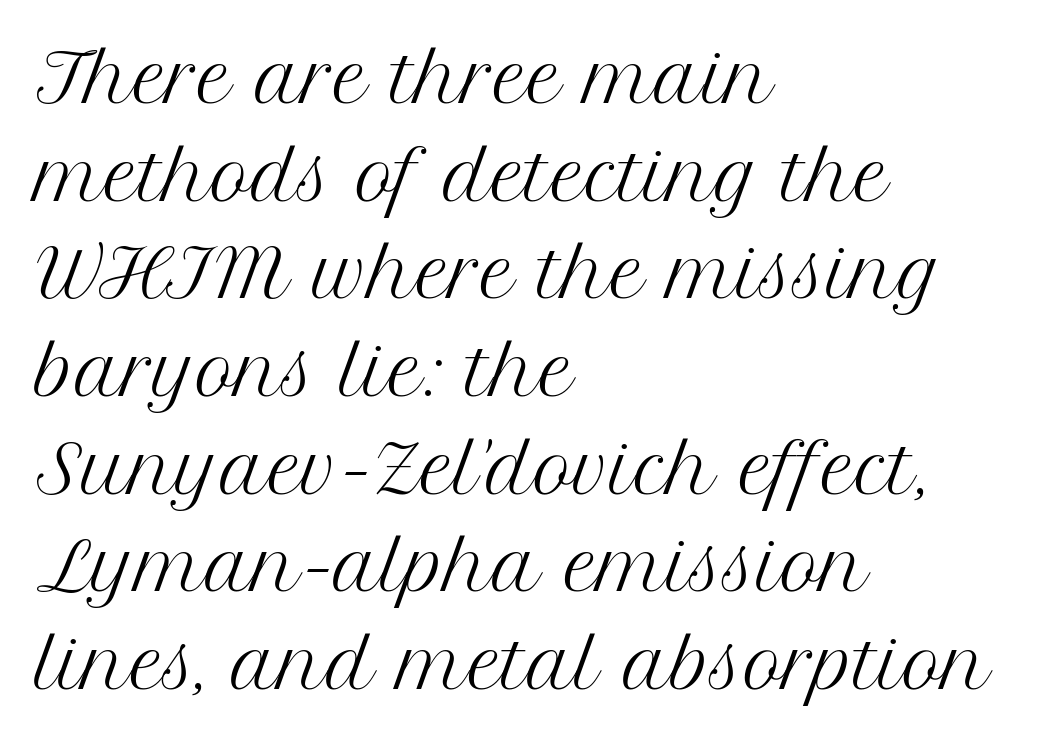
{"bold": "no", "weight": "regular", "width": "normal", "stroke_contrast": "medium", "x_height": "medium", "monospaced": "no", "underline": "no", "align": "left", "line_spacing": "normal", "line_spacing_ratio": 1.48, "letter_spacing": "normal", "letter_spacing_em": 0.0, "glyph_px": 66}
